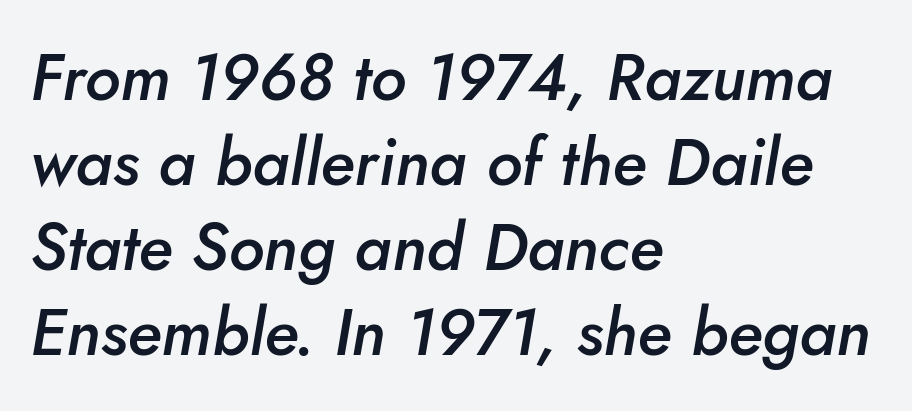
The image shows 65 px semibold type, italic (leaning right); set left-aligned, normal line spacing (1.31x), normal letter spacing, not underlined; low stroke contrast and a small x-height.
